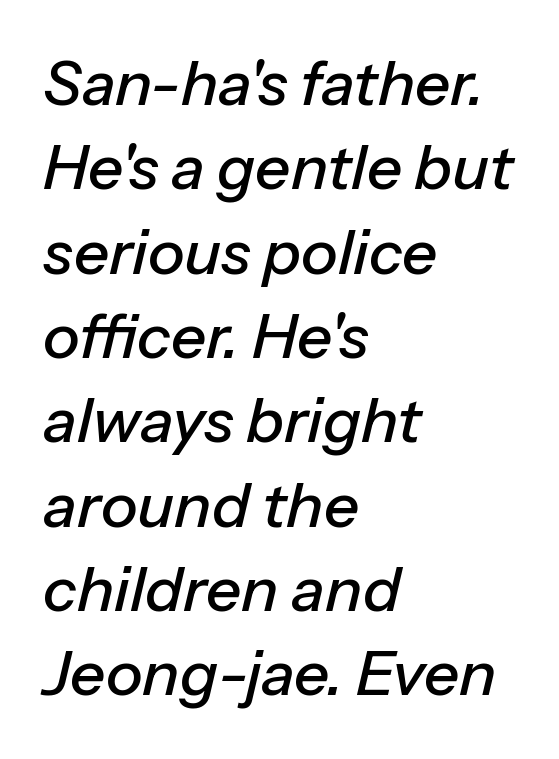
Reading down the column, the eye jumps a familiar distance to each next line. Is this a fixed-width face? No — the glyphs have proportional, varying widths. Visually the block forms a straight wall on the left and a jagged coastline on the right. The passage shown leans; its letterforms are oblique. Plain, unruled lines of type.
